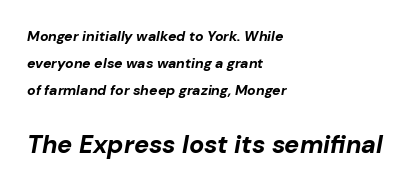
The image shows 25 px bold type, italic (leaning right); set left-aligned, loose line spacing (1.93x), normal letter spacing, not underlined; the second (bottom) block is 1.79x larger.
